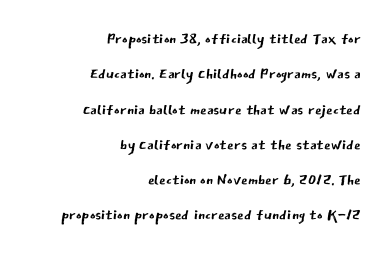
Ascenders rise straight up at ninety degrees. Reading down the block, your eye finds every line finishing at a fixed right position. Descenders hang freely into open space. Inter-character spacing is left at the font's built-in metrics. The typeface has the unassuming heft of standard copy or less.
